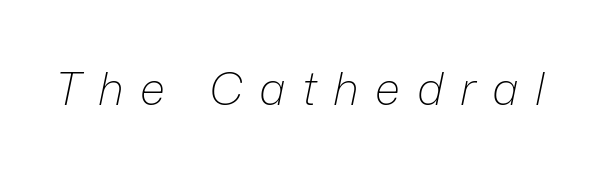
Spacing verdict: proportional, widths tailored to each character. Designer's note — italics engaged. Compared with a typical body face, this is equally light or lighter still. The strip under each line holds only bare page. A typesetter would call this heavily tracked-out type.
